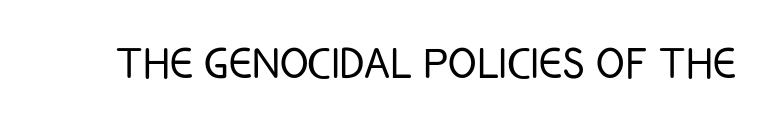
{"serif": "no", "italic": "no", "bold": "no", "weight": "light", "width": "condensed", "stroke_contrast": "low", "x_height": "large", "monospaced": "no", "underline": "no", "letter_spacing": "normal", "letter_spacing_em": 0.0, "glyph_px": 53}
